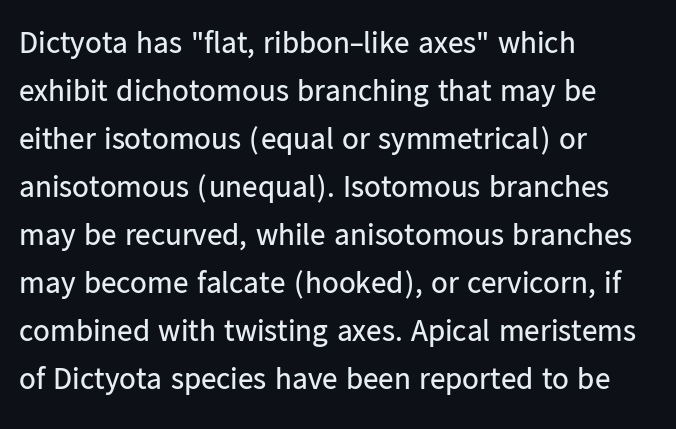
The foot of each line stays bare and open. Heft: none added — not bold. The passage shown is typed in a proportional face where columns would drift. The letters carry no serifs — their stems end cleanly without finishing strokes.
